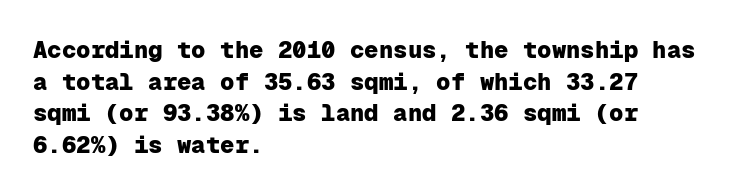
The image shows 24 px bold type, upright; set left-aligned, normal line spacing (1.32x), normal letter spacing, not underlined.
